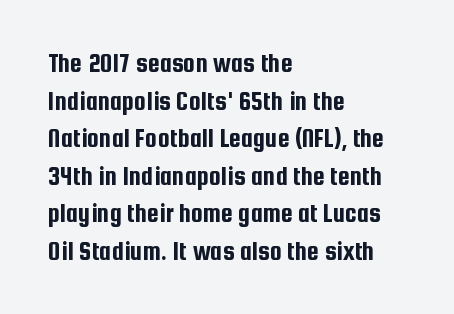
{"italic": "no", "underline": "no", "align": "left", "line_spacing": "normal", "line_spacing_ratio": 1.39, "letter_spacing": "normal", "letter_spacing_em": 0.0, "glyph_px": 27}
